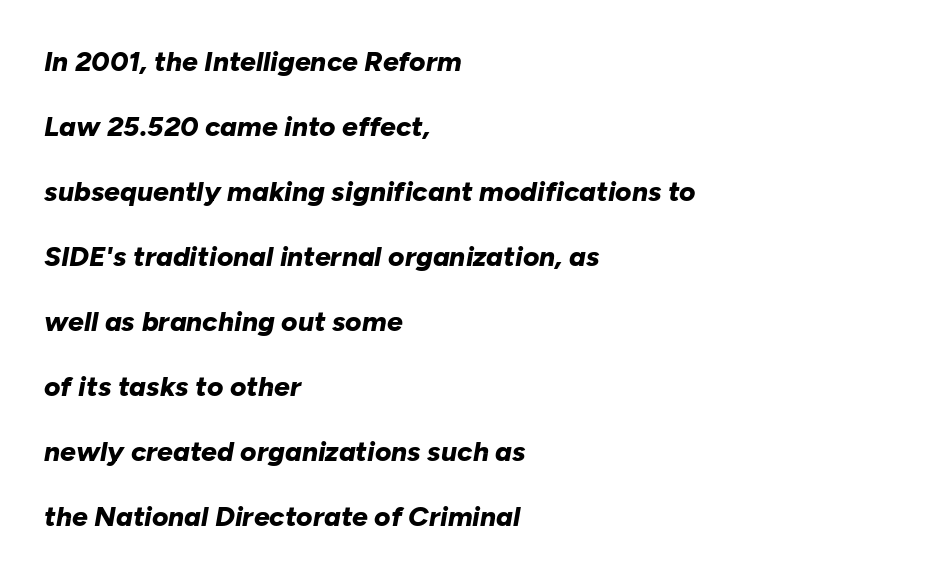
Q: Is the text bold? A: Yes.
Q: Is the text italic (slanted)? A: Yes, it leans right by about 10 degrees.
Q: Is the text underlined? A: No.
Q: How is the paragraph aligned? A: Left-aligned.
Q: Is the spacing between letters normal or unusually wide? A: Normal.
Q: Is the spacing between lines tight, normal or loose? A: Loose.
Q: Width (condensed, normal, or wide)? A: Normal.
Q: Stroke contrast? A: Low.
Q: x-height? A: Medium.
Q: Monospaced? A: No.
